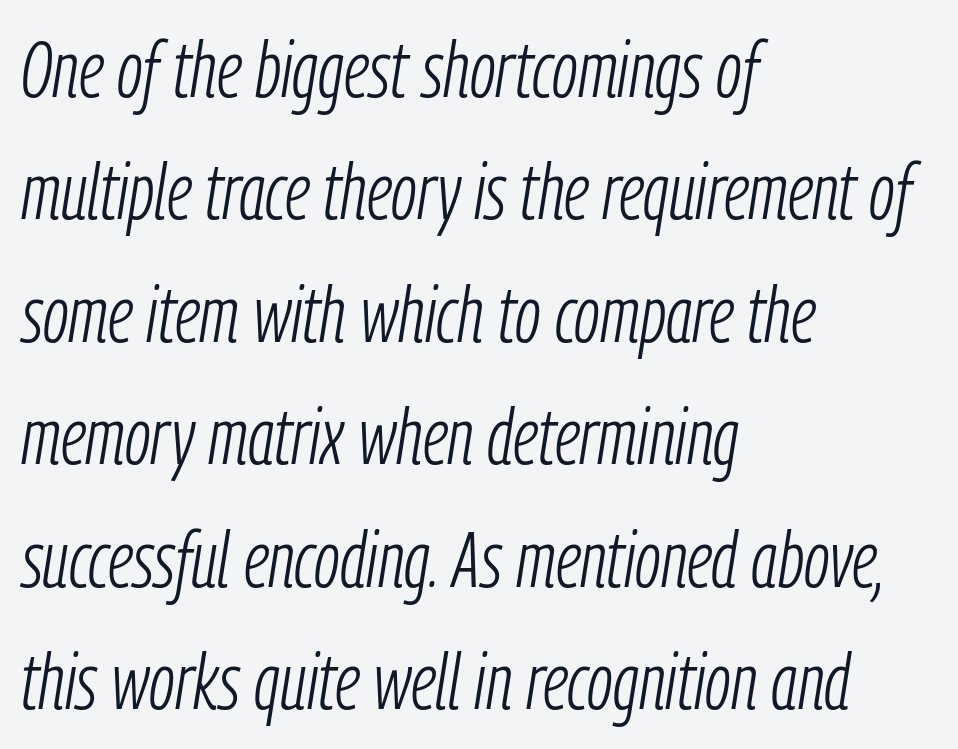
The image shows 78 px light, condensed type, italic (leaning right); set left-aligned, normal line spacing (1.57x), normal letter spacing, not underlined; low stroke contrast and a medium x-height.
